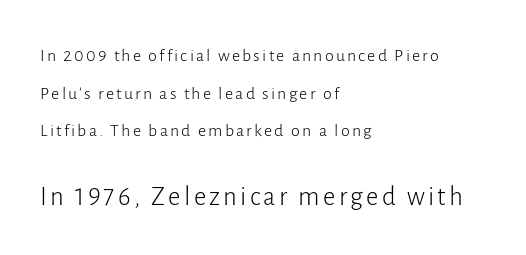
Reading down the column, the eye jumps a long way to each next line. The lines are quadded left. A quiet, ordinary-to-light weight characterises the typeface. Block two is the big one; block one sits smaller above it. Rule under the text: the space is simply empty. Ascenders rise straight up at ninety degrees.
